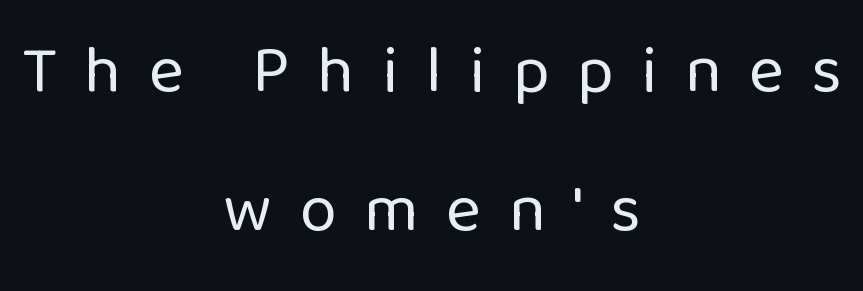
{"serif": "no", "italic": "no", "bold": "no", "weight": "regular", "width": "normal", "stroke_contrast": "low", "x_height": "medium", "monospaced": "no", "underline": "no", "align": "center", "line_spacing": "loose", "line_spacing_ratio": 2.07, "letter_spacing": "wide", "letter_spacing_em": 0.41, "glyph_px": 67}
